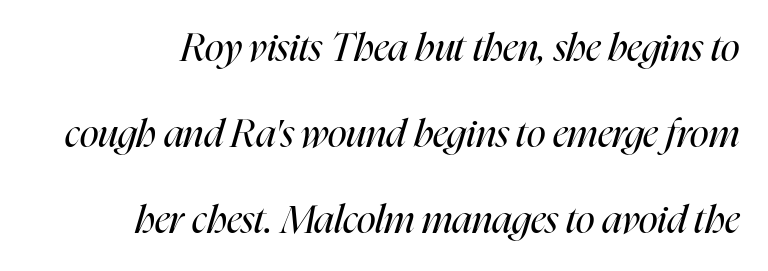
Q: Is the text bold? A: No.
Q: Is the text italic (slanted)? A: Yes, it leans right by about 16 degrees.
Q: Is the text underlined? A: No.
Q: Is the spacing between letters normal or unusually wide? A: Normal.
Q: Is the spacing between lines tight, normal or loose? A: Loose.
Q: Width (condensed, normal, or wide)? A: Condensed.
Q: Stroke contrast? A: High.
Q: x-height? A: Medium.
Q: Monospaced? A: No.
